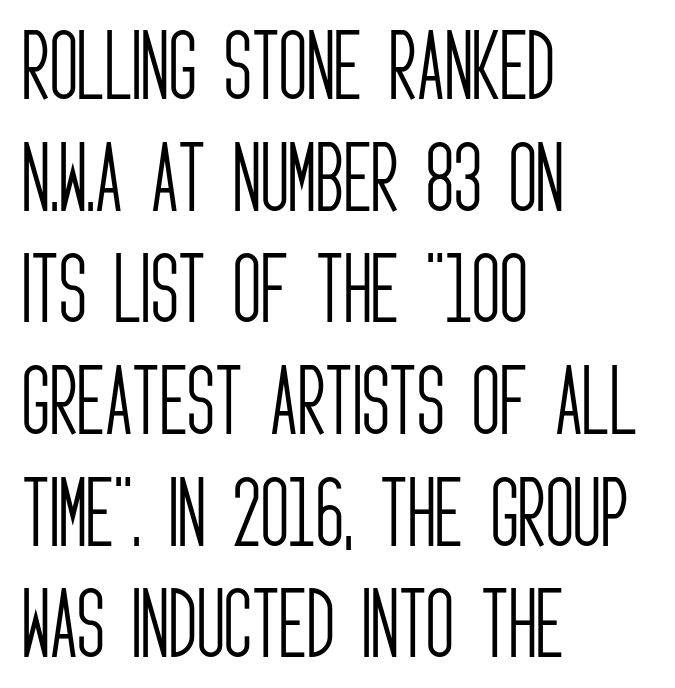
Decoration check: the copy has no underline. Regarding leading, the lines here are spaced in the standard way. Letters have the restrained weight of plain body copy at most. This sample is left-justified, so line endings fall wherever the words run out. Characters remain perfectly vertical along every line. The designer went with a sans here, leaving each stem footless.
